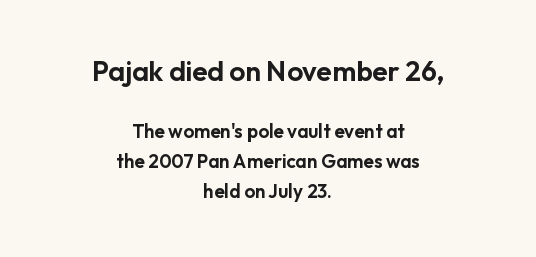
Q: Is the text italic (slanted)? A: No, it is upright.
Q: Is the typeface a serif or a sans-serif typeface? A: Sans-serif.
Q: Is the text underlined? A: No.
Q: How is the paragraph aligned? A: Centered.
Q: Is the spacing between letters normal or unusually wide? A: Normal.
Q: Is the spacing between lines tight, normal or loose? A: Normal.
Q: Which block of text is set in a larger size, the first (top) or the second (bottom)? A: The first (top) one.
Q: Width (condensed, normal, or wide)? A: Normal.
Q: Stroke contrast? A: Low.
Q: x-height? A: Medium.
Q: Monospaced? A: No.
